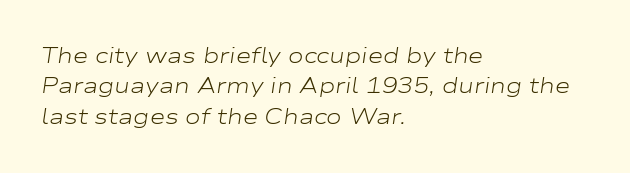
The image shows 21 px text type, italic (leaning right); set left-aligned, normal line spacing (1.45x), normal letter spacing, not underlined.
